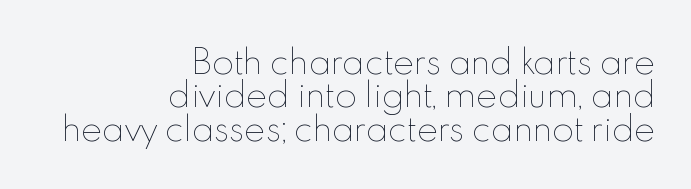
Q: Is the text bold? A: No.
Q: Is the text italic (slanted)? A: No, it is upright.
Q: Is the text underlined? A: No.
Q: How is the paragraph aligned? A: Right-aligned.
Q: Is the spacing between letters normal or unusually wide? A: Normal.
Q: Is the spacing between lines tight, normal or loose? A: Tight.
Q: Width (condensed, normal, or wide)? A: Normal.
Q: x-height? A: Small.
Q: Monospaced? A: No.
